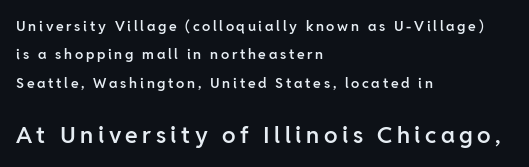
The image shows 23 px text type, upright; set left-aligned, loose line spacing (2.02x), not underlined; the second (bottom) block is 1.64x larger.
